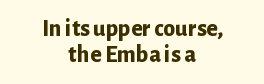
The strokes are fattened all the way to bold. Honestly, there is no underline to notice here at all. Students, observe: this is what under-led, compact text looks like. The horizontal fit of the characters is conventional and even. Horizontal alignment here is central, giving a formal, balanced look. This sample uses an upright cut, with every glyph sitting square on the baseline.
